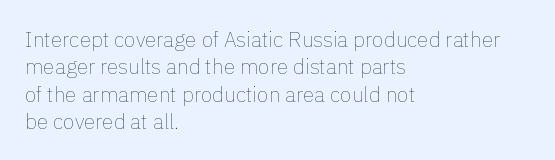
{"italic": "no", "bold": "no", "underline": "no", "align": "left", "line_spacing": "normal", "line_spacing_ratio": 1.3, "letter_spacing": "normal", "letter_spacing_em": 0.0, "glyph_px": 21}
